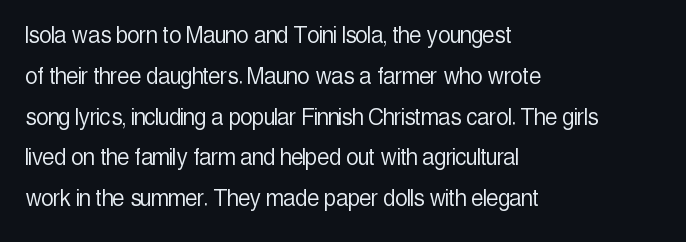
Q: Is the text bold? A: No.
Q: Is the text italic (slanted)? A: No, it is upright.
Q: Is the text underlined? A: No.
Q: How is the paragraph aligned? A: Left-aligned.
Q: Is the spacing between letters normal or unusually wide? A: Normal.
Q: Is the spacing between lines tight, normal or loose? A: Normal.
